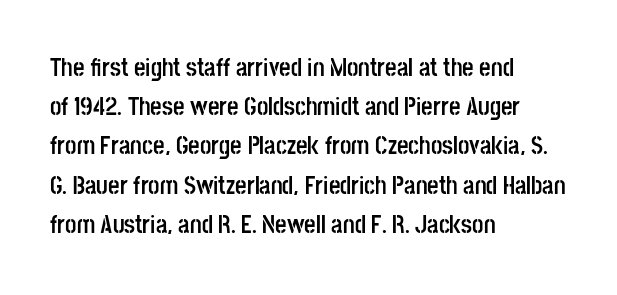
{"italic": "no", "bold": "yes", "underline": "no", "align": "left", "line_spacing": "normal", "line_spacing_ratio": 1.57, "letter_spacing": "normal", "letter_spacing_em": 0.0, "glyph_px": 25}
